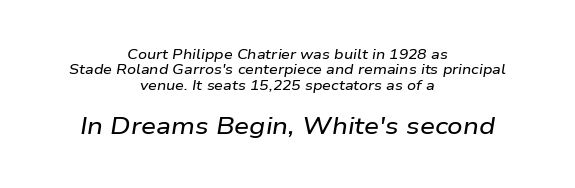
The image shows 24 px text type, italic (leaning right); set centered, tight line spacing (1.1x), normal letter spacing, not underlined; the second (bottom) block is 1.71x larger.
